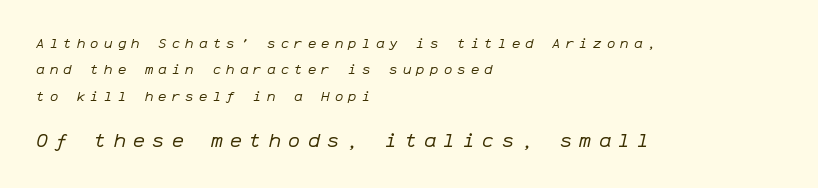
The image shows 20 px text type, italic (leaning right); set left-aligned, line spacing 1.89x, unusually wide letter spacing (+0.37 em), not underlined; the second (bottom) block is 1.43x larger.
